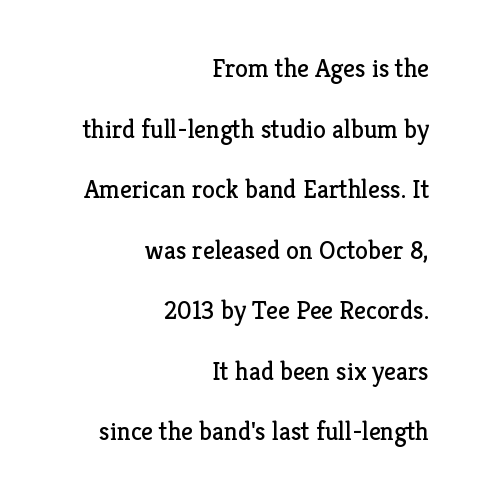
{"italic": "no", "bold": "no", "underline": "no", "align": "right", "line_spacing": "loose", "line_spacing_ratio": 2.33, "letter_spacing": "normal", "letter_spacing_em": 0.0, "glyph_px": 26}
